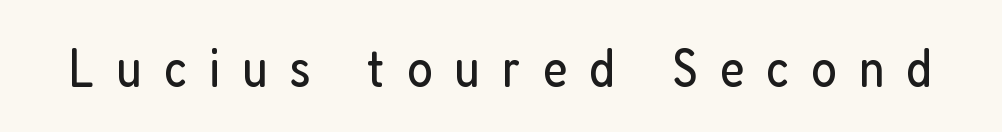
The image shows 54 px regular-weight, condensed sans-serif type, upright; set unusually wide letter spacing (+0.41 em), not underlined; low stroke contrast and a medium x-height.
